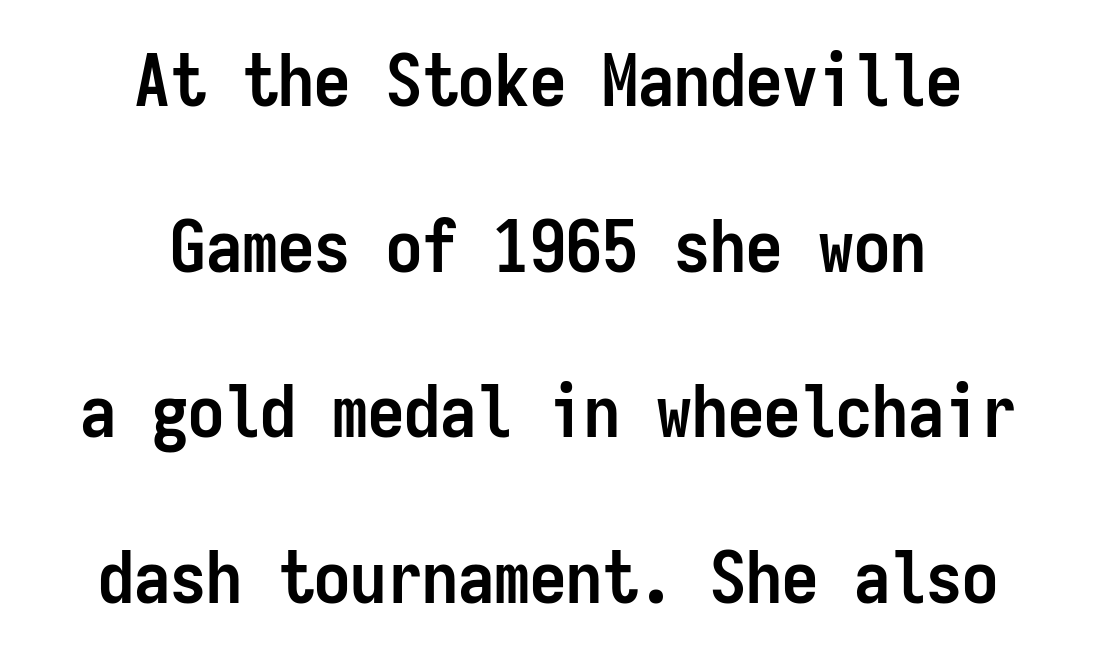
{"serif": "no", "italic": "no", "bold": "yes", "weight": "semibold", "width": "condensed", "stroke_contrast": "low", "x_height": "medium", "monospaced": "yes", "underline": "no", "align": "center", "line_spacing": "loose", "line_spacing_ratio": 2.3, "letter_spacing": "normal", "letter_spacing_em": 0.0, "glyph_px": 72}
